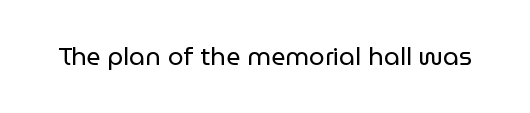
{"italic": "no", "bold": "no", "underline": "no", "letter_spacing": "normal", "letter_spacing_em": 0.0, "glyph_px": 25}
